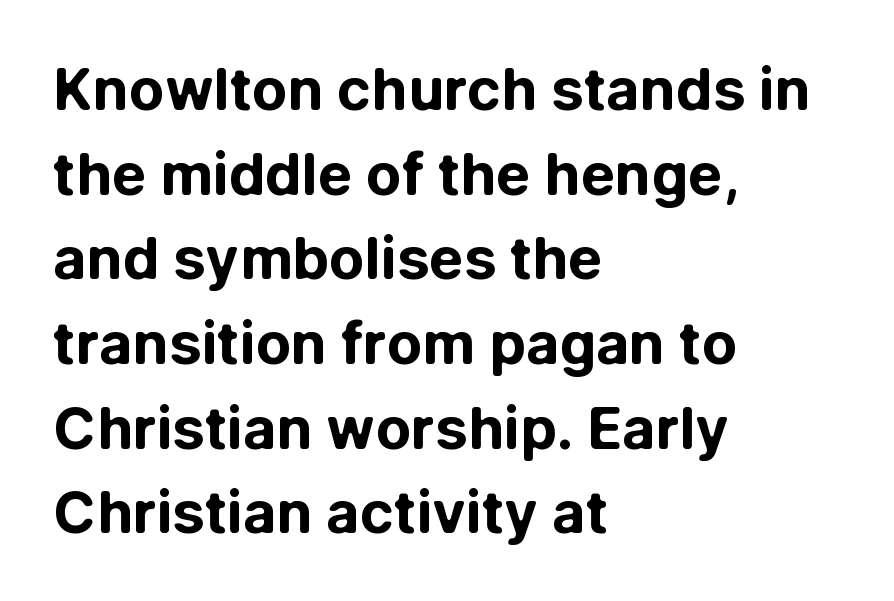
The image shows 58 px bold sans-serif type, upright; set left-aligned, normal line spacing (1.46x), normal letter spacing, not underlined; low stroke contrast and a medium x-height.
